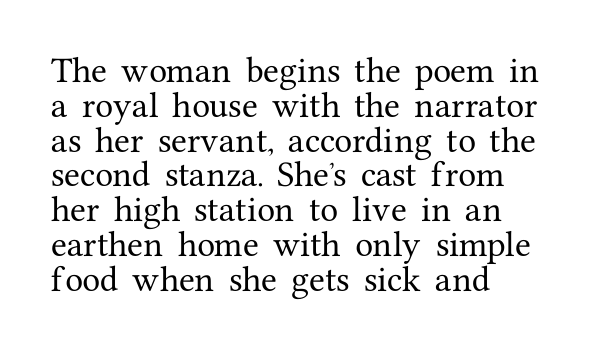
Yep, those are serifs on the letters. All the whitespace from short lines collects on the right. The foot of each line stays bare and open. A typesetter would mark this as roman, not italic. Varying glyph widths throughout — classic text-font behaviour. This sample uses plain, unmodified letter spacing.
